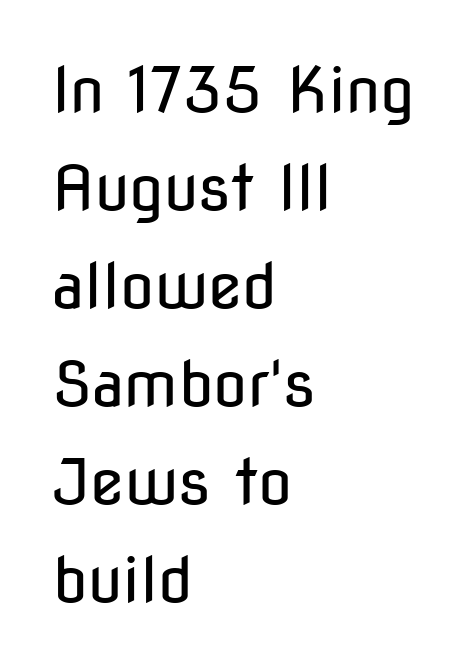
{"serif": "no", "italic": "no", "bold": "no", "weight": "regular", "width": "condensed", "stroke_contrast": "low", "x_height": "medium", "monospaced": "no", "underline": "no", "align": "left", "line_spacing": "normal", "line_spacing_ratio": 1.58, "letter_spacing": "normal", "letter_spacing_em": 0.0, "glyph_px": 62}
